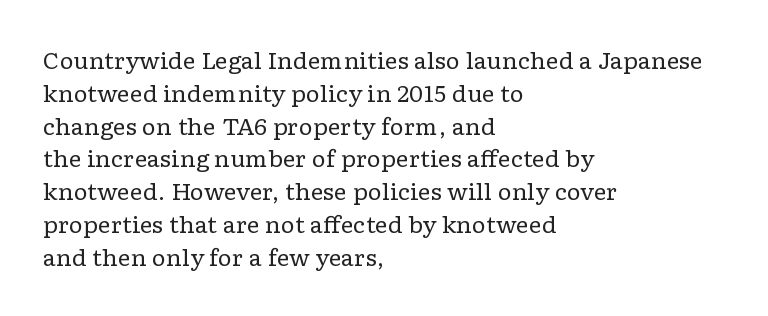
The image shows 22 px text type, upright; set left-aligned, normal line spacing (1.49x), normal letter spacing, not underlined.
